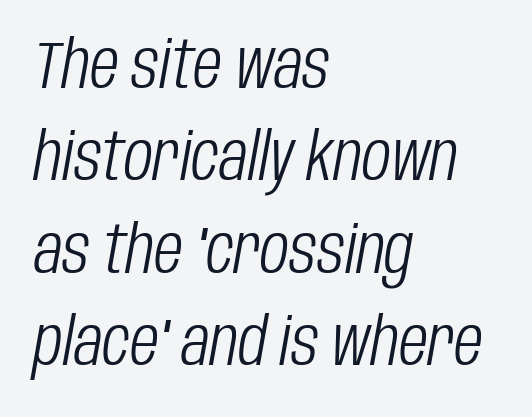
{"italic": "yes", "lean": "right", "slant_degrees": 10, "bold": "no", "weight": "light", "width": "condensed", "stroke_contrast": "low", "x_height": "large", "monospaced": "no", "underline": "no", "align": "left", "line_spacing": "normal", "line_spacing_ratio": 1.38, "letter_spacing": "normal", "letter_spacing_em": 0.0, "glyph_px": 67}
